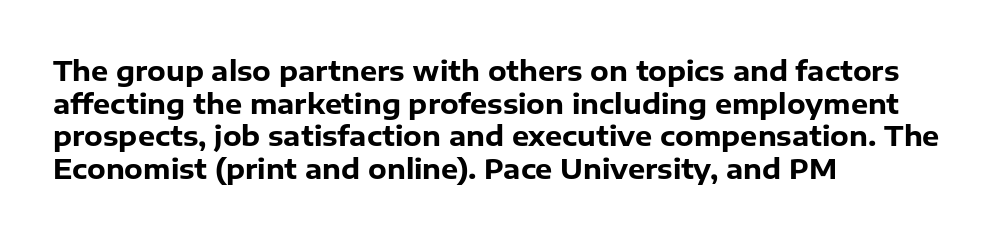
The image shows 27 px bold type, upright; set left-aligned, line spacing 1.21x, normal letter spacing, not underlined.
